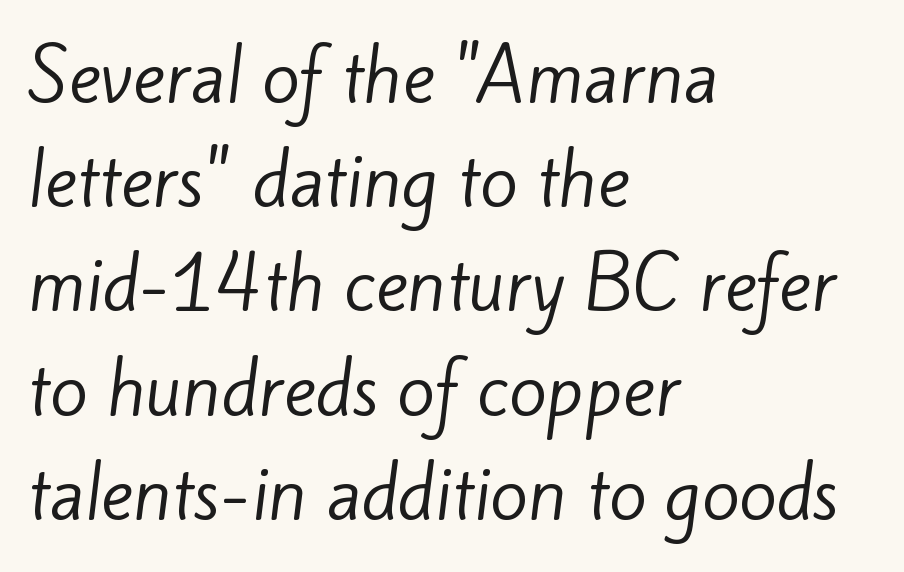
Does the copy run flush right? No — it runs flush left. The letterforms sit shoulder to shoulder at normal distance. Do the characters align in a grid? No, the font is proportional. The rendering uses a moderate line-height, typical for paragraphs.
